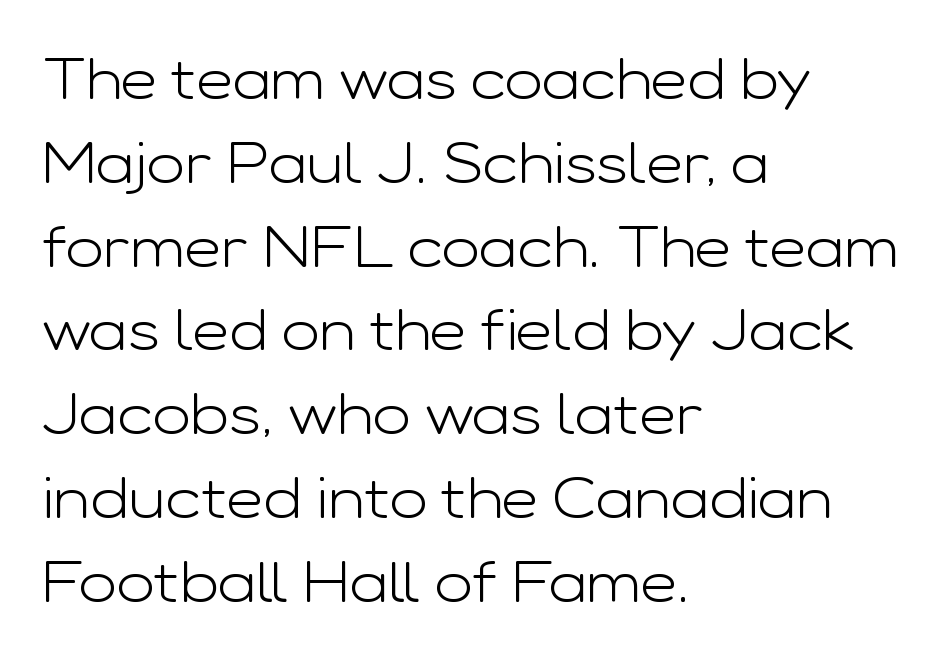
Q: Is the text bold? A: No.
Q: Is the text italic (slanted)? A: No, it is upright.
Q: Is the typeface a serif or a sans-serif typeface? A: Sans-serif.
Q: Is the text underlined? A: No.
Q: How is the paragraph aligned? A: Left-aligned.
Q: Is the spacing between letters normal or unusually wide? A: Normal.
Q: Is the spacing between lines tight, normal or loose? A: Normal.
Q: Width (condensed, normal, or wide)? A: Wide.
Q: Stroke contrast? A: Low.
Q: x-height? A: Medium.
Q: Monospaced? A: No.
